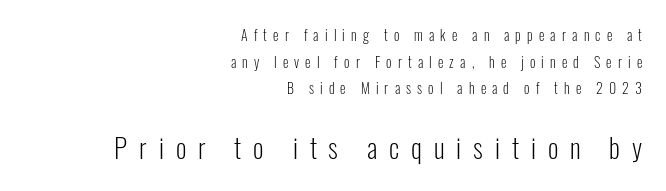
The image shows 27 px text type, upright; set right-aligned, loose line spacing (1.91x), unusually wide letter spacing (+0.44 em), not underlined; the second (bottom) block is 1.93x larger.
